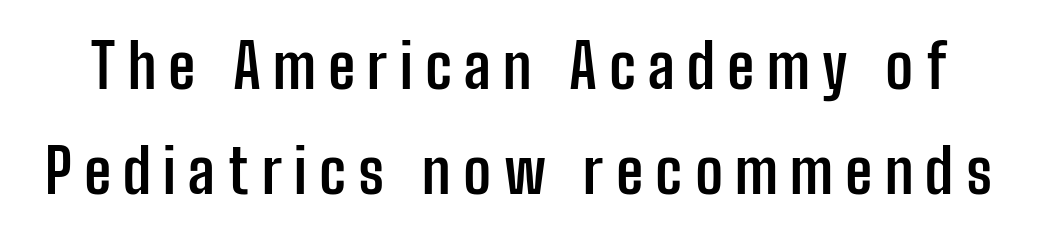
{"serif": "no", "italic": "no", "bold": "yes", "weight": "semibold", "width": "condensed", "stroke_contrast": "low", "x_height": "medium", "monospaced": "no", "underline": "no", "line_spacing_ratio": 1.72, "letter_spacing": "wide", "letter_spacing_em": 0.2, "glyph_px": 61}
